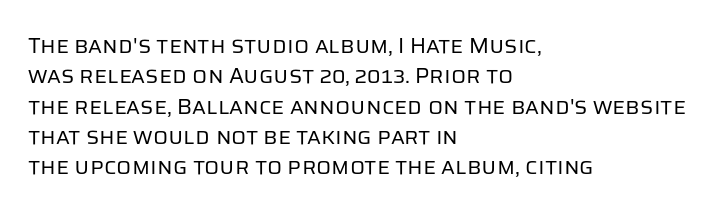
The image shows 22 px text type, upright; set left-aligned, normal line spacing (1.38x), normal letter spacing, not underlined.
